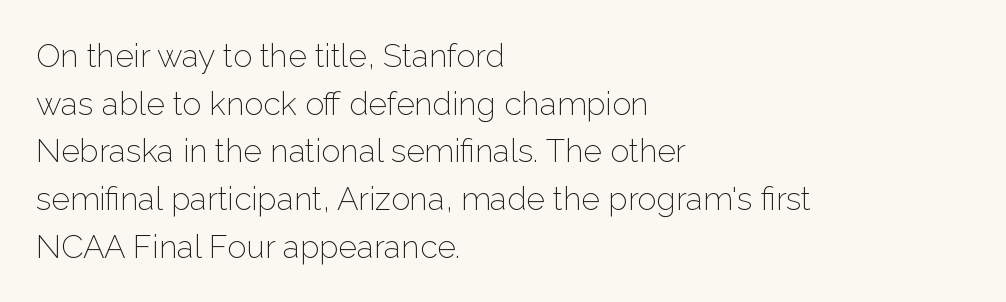
A typesetter would mark this as roman, not italic. One-word summary of the alignment: left. Default kerning and tracking; the words read as compact shapes. Each new line begins a customary step beneath the previous one. Typographically, this falls in the sans-serif category. Here the designer chose a conventional face with non-uniform glyph widths.
